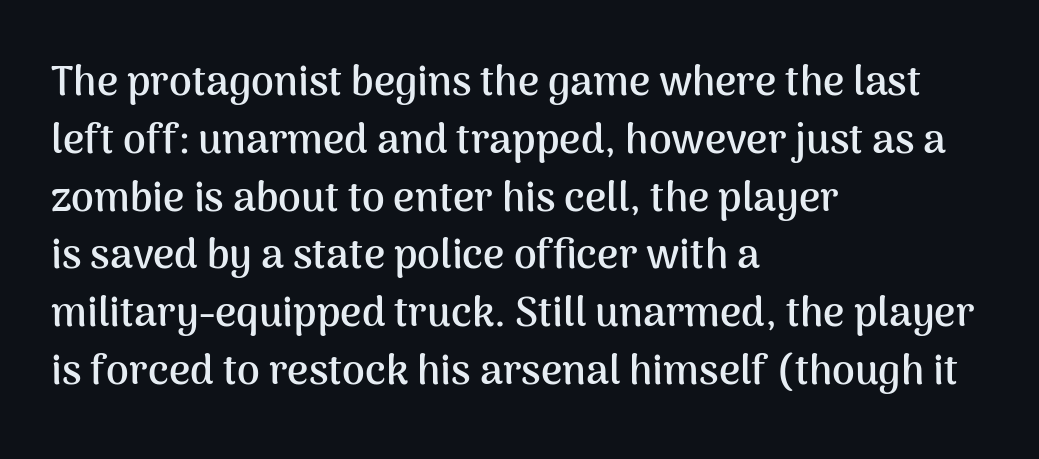
The image shows 41 px semibold sans-serif type, upright; set left-aligned, normal line spacing (1.41x), normal letter spacing, not underlined; medium stroke contrast and a medium x-height.
